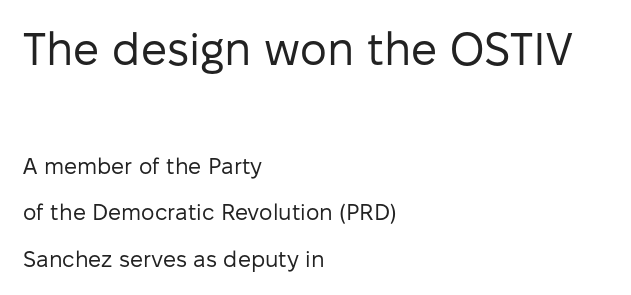
{"serif": "no", "italic": "no", "bold": "no", "weight": "regular", "width": "normal", "stroke_contrast": "low", "x_height": "medium", "monospaced": "no", "underline": "no", "align": "left", "line_spacing": "loose", "line_spacing_ratio": 2.02, "letter_spacing": "normal", "letter_spacing_em": 0.0, "larger_block": "first", "size_ratio": 2.0, "glyph_px": 46}
